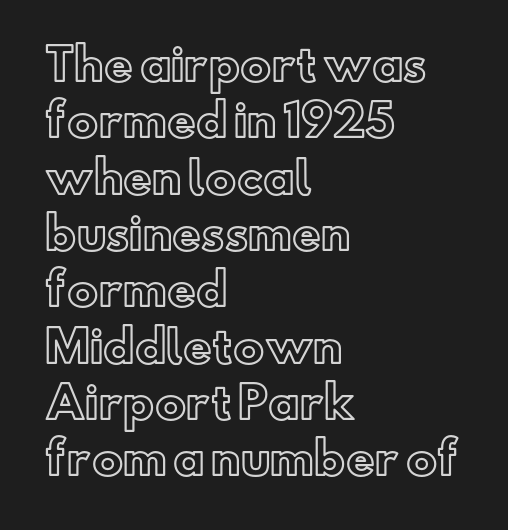
These lines are set flush left with a ragged right edge. Successive baselines arrive at the customary interval. Nothing unusual about the tracking: characters are spaced as the font intends. These lines are rendered in a variable-pitch font. These lines were composed using upright roman letters.
